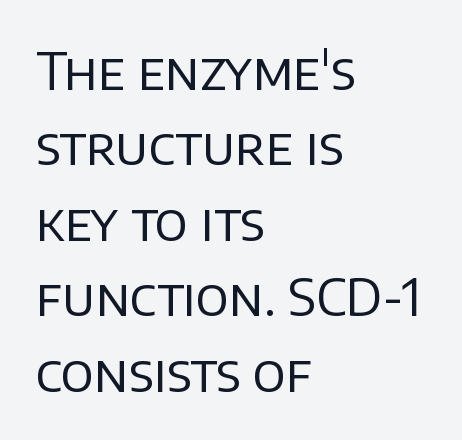
The image shows 52 px regular-weight sans-serif type, upright; set left-aligned, normal line spacing (1.45x), normal letter spacing, not underlined; low stroke contrast and a large x-height.
